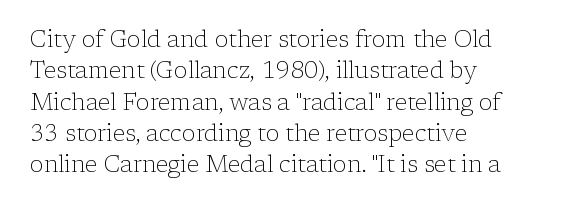
Q: Is the text bold? A: No.
Q: Is the text italic (slanted)? A: No, it is upright.
Q: Is the text underlined? A: No.
Q: How is the paragraph aligned? A: Left-aligned.
Q: Is the spacing between letters normal or unusually wide? A: Normal.
Q: Is the spacing between lines tight, normal or loose? A: Normal.
